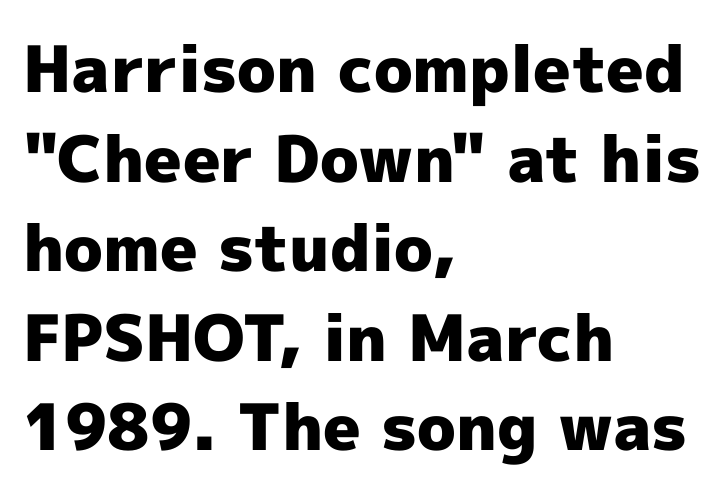
Q: Is the text bold? A: Yes.
Q: Is the text italic (slanted)? A: No, it is upright.
Q: Is the typeface a serif or a sans-serif typeface? A: Sans-serif.
Q: Is the text underlined? A: No.
Q: How is the paragraph aligned? A: Left-aligned.
Q: Is the spacing between letters normal or unusually wide? A: Normal.
Q: Is the spacing between lines tight, normal or loose? A: Normal.
Q: Width (condensed, normal, or wide)? A: Normal.
Q: x-height? A: Medium.
Q: Monospaced? A: No.
